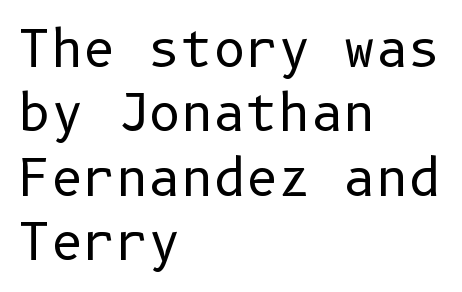
The image shows 50 px regular-weight sans-serif type, upright; set left-aligned, normal line spacing (1.29x), normal letter spacing, not underlined; low stroke contrast and a medium x-height.
